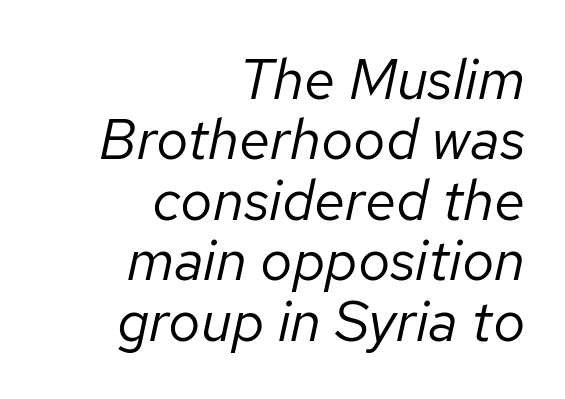
{"italic": "yes", "lean": "right", "slant_degrees": 12, "bold": "no", "weight": "regular", "width": "normal", "stroke_contrast": "low", "x_height": "medium", "monospaced": "no", "underline": "no", "align": "right", "line_spacing": "tight", "line_spacing_ratio": 1.06, "letter_spacing": "normal", "letter_spacing_em": 0.0, "glyph_px": 57}
